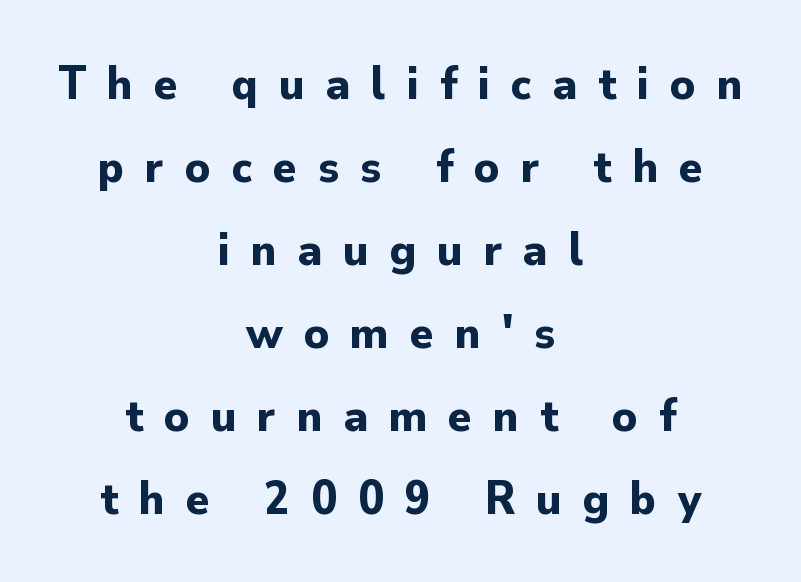
{"serif": "no", "italic": "no", "bold": "yes", "weight": "bold", "width": "normal", "stroke_contrast": "low", "x_height": "small", "monospaced": "no", "underline": "no", "align": "center", "line_spacing_ratio": 1.73, "letter_spacing": "wide", "letter_spacing_em": 0.44, "glyph_px": 48}
